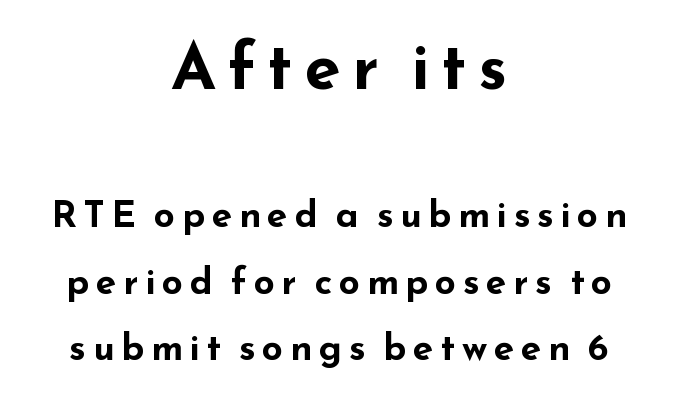
Visually the block forms a symmetrical silhouette, jagged on both flanks. The area under the type is left untouched. A typesetter would mark this as roman, not italic. The passage shown is typeset with a sans-serif family.
